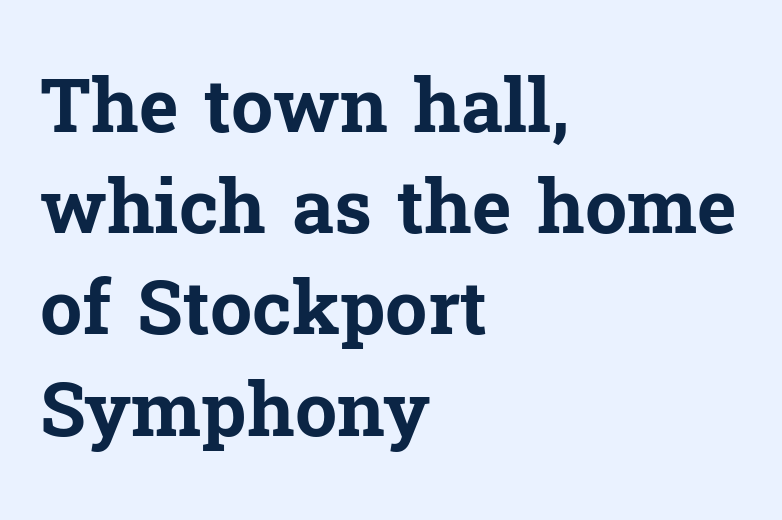
The letterforms sit shoulder to shoulder at normal distance. Normally led — the rows are evenly, conventionally spaced. The passage shown is typed in a proportional face where columns would drift. Typesetter's note: full bold, strokes at maximum text heaviness. The typeface chosen for these lines features serifs.
